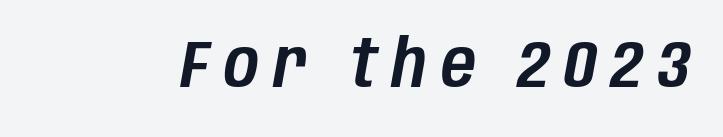
{"italic": "yes", "lean": "right", "slant_degrees": 10, "width": "condensed", "stroke_contrast": "low", "x_height": "large", "monospaced": "no", "underline": "no", "letter_spacing": "wide", "letter_spacing_em": 0.22, "glyph_px": 67}
